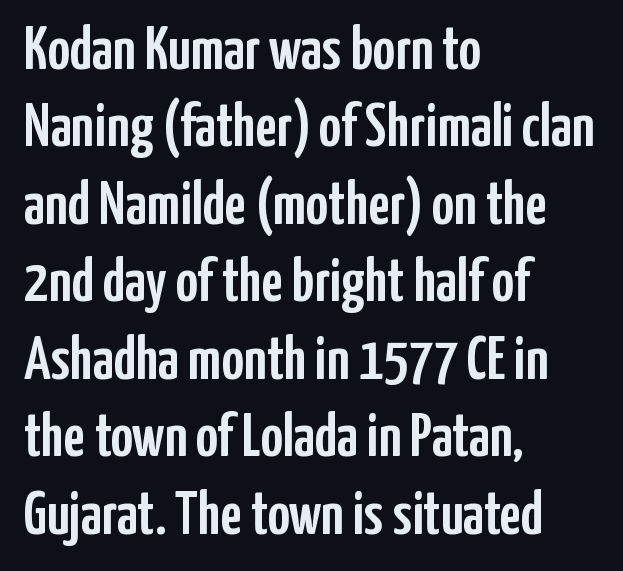
Ascenders rise straight up at ninety degrees. Teacher's note: observe the even left margin — that is flush-left alignment. Check the space under the baseline: it is left empty. Words appear dense and cohesive because spacing is normal. This sample has the flowing, uneven cadence of proportional lettering. Nothing sits at the stroke ends, so this counts as sans-serif.
